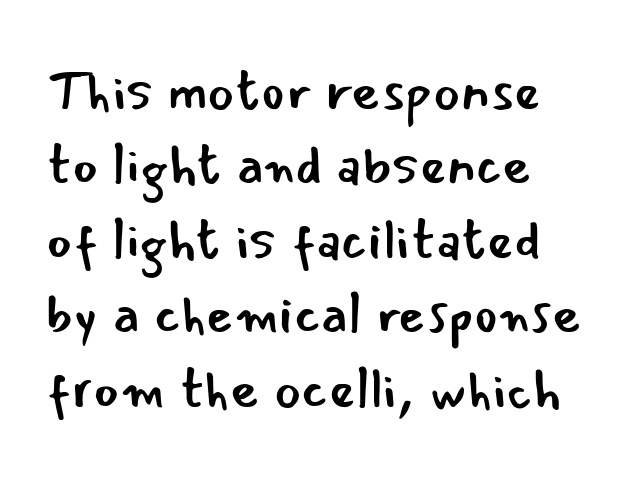
The letterforms sit at book weight or below. Words float on clear page, feet unadorned. Font category for this specimen: sans-serif. Reading down the column, the eye jumps a familiar distance to each next line. A typesetter would mark this as roman, not italic.
